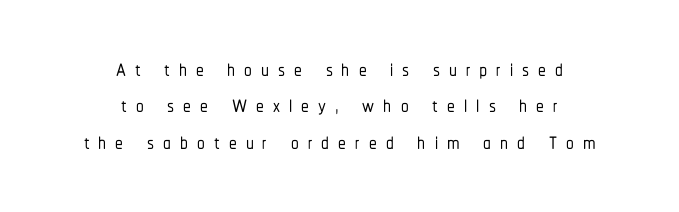
{"serif": "no", "italic": "no", "width": "condensed", "stroke_contrast": "low", "x_height": "medium", "monospaced": "no", "underline": "no", "align": "center", "line_spacing_ratio": 1.17, "letter_spacing": "wide", "letter_spacing_em": 0.29, "glyph_px": 31}
